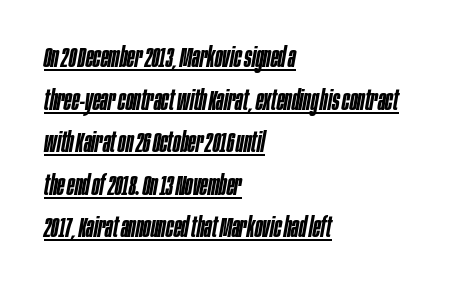
{"italic": "yes", "lean": "right", "slant_degrees": 10, "bold": "semi", "weight": "semibold", "width": "condensed", "stroke_contrast": "low", "x_height": "large", "monospaced": "no", "underline": "yes", "align": "left", "line_spacing": "normal", "line_spacing_ratio": 1.52, "letter_spacing": "normal", "letter_spacing_em": 0.0, "glyph_px": 28}
